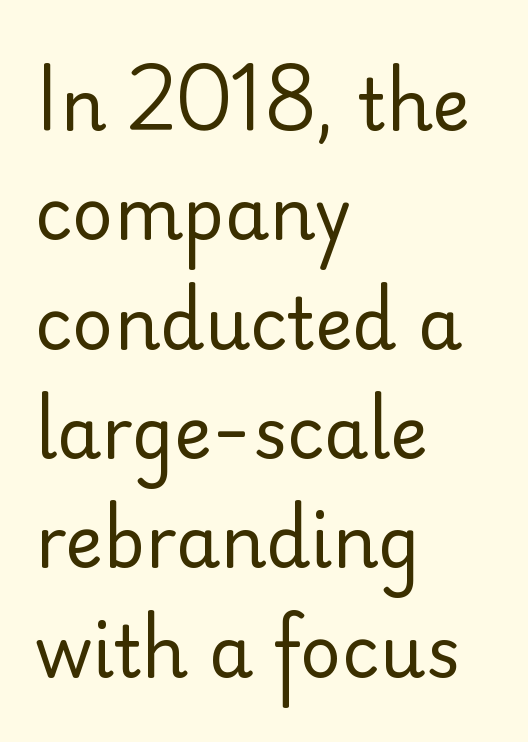
The image shows 71 px regular-weight sans-serif type, upright; set left-aligned, normal line spacing (1.54x), normal letter spacing, not underlined; low stroke contrast and a small x-height.
